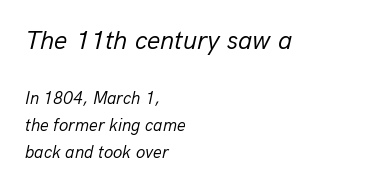
{"italic": "yes", "lean": "right", "slant_degrees": 13, "bold": "no", "underline": "no", "align": "left", "line_spacing": "normal", "line_spacing_ratio": 1.61, "letter_spacing": "normal", "letter_spacing_em": 0.0, "larger_block": "first", "size_ratio": 1.53, "glyph_px": 26}
